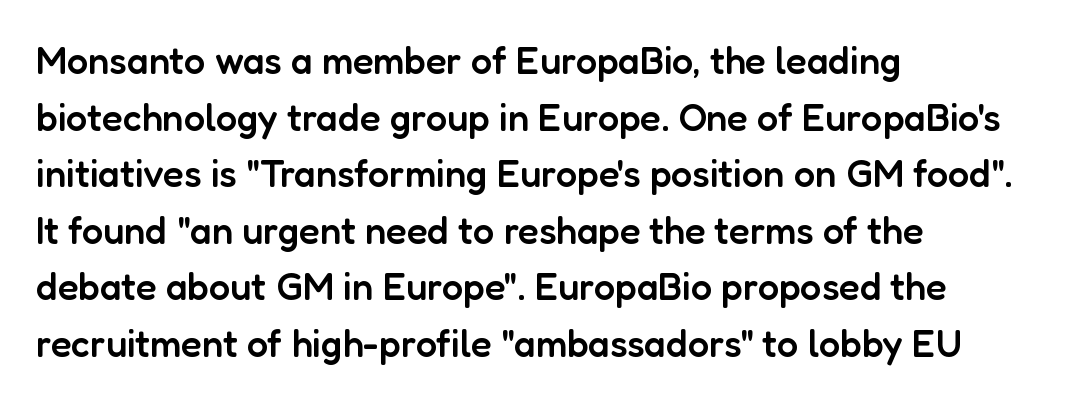
{"serif": "no", "italic": "no", "bold": "semi", "weight": "semibold", "width": "normal", "stroke_contrast": "low", "x_height": "medium", "monospaced": "no", "underline": "no", "align": "left", "line_spacing": "normal", "line_spacing_ratio": 1.49, "letter_spacing": "normal", "letter_spacing_em": 0.0, "glyph_px": 38}
